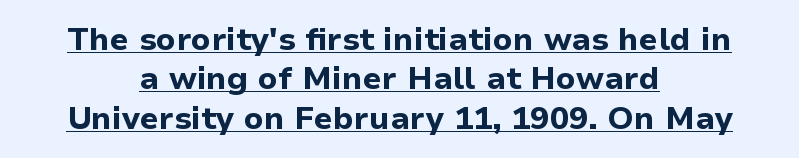
{"serif": "no", "italic": "no", "bold": "yes", "weight": "bold", "width": "normal", "stroke_contrast": "low", "x_height": "medium", "monospaced": "no", "underline": "yes", "align": "center", "line_spacing_ratio": 1.23, "letter_spacing": "normal", "letter_spacing_em": 0.0, "glyph_px": 32}
